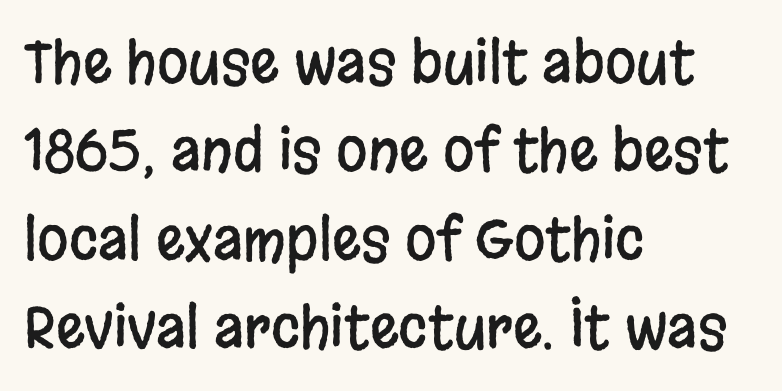
Q: Is the text italic (slanted)? A: No, it is upright.
Q: Is the typeface a serif or a sans-serif typeface? A: Sans-serif.
Q: Is the text underlined? A: No.
Q: How is the paragraph aligned? A: Left-aligned.
Q: Is the spacing between letters normal or unusually wide? A: Normal.
Q: Is the spacing between lines tight, normal or loose? A: Normal.
Q: Width (condensed, normal, or wide)? A: Condensed.
Q: Stroke contrast? A: Low.
Q: x-height? A: Large.
Q: Monospaced? A: No.
